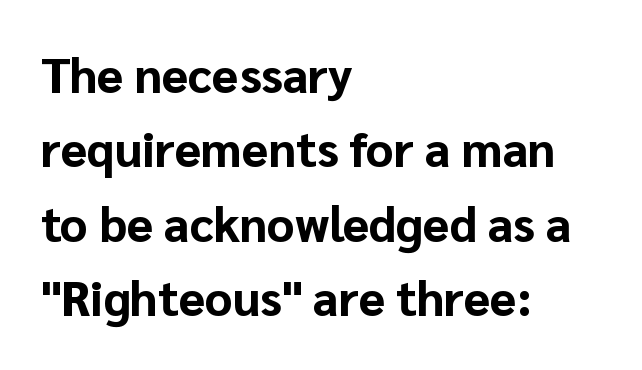
Nobody drew a line under any word here. The rendering uses natural spacing where letterforms have individual widths. The strokes are fattened all the way to bold. Where is the straight margin? On the left. The font's upright variant was chosen for this text.
